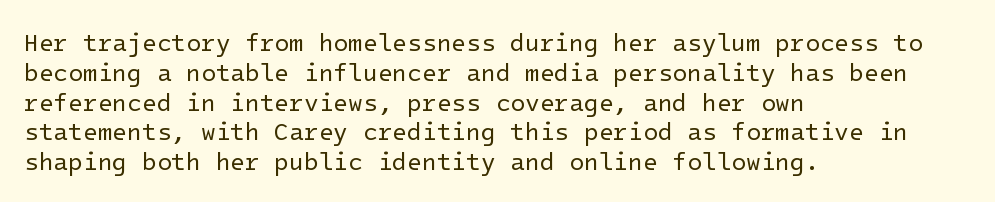
The image shows 24 px text type, upright; set left-aligned, line spacing 1.24x, normal letter spacing, not underlined.
